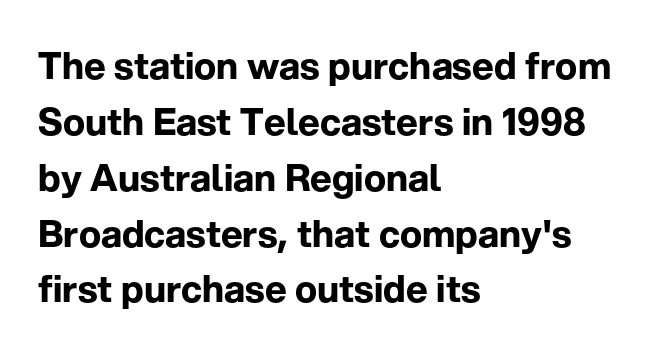
Strong, thick strokes mark this as bold type. Stroke terminals: plain, sans-serif. Posture: vertical. The leading is moderate, giving the passage an even texture. A typesetter would call this proportional, since set widths differ per character. No extra tracking has been applied to these lines.
